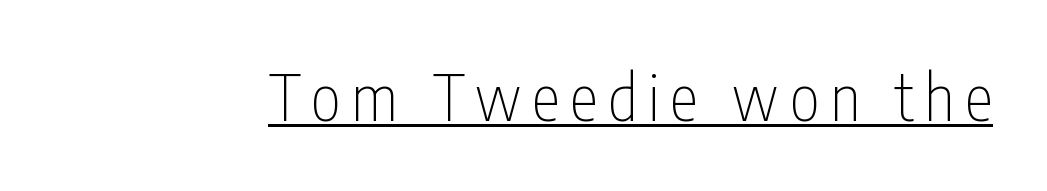
Does a line run under the words? Yes, clearly. The letters advance in unequal steps, a hallmark of proportional type. Counters stay open thanks to moderate or lighter strokes. Is this a sans? Yes — the strokes have no serifs. Ordinary non-slanted type is in use.
